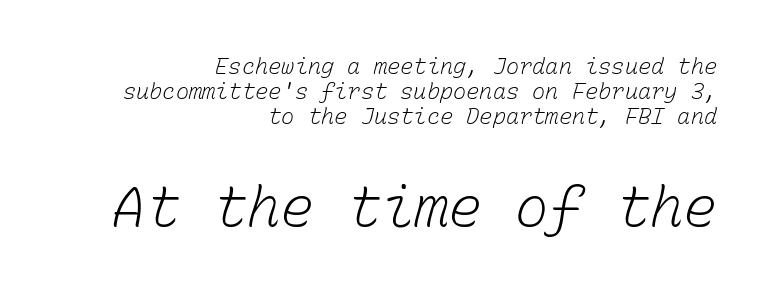
The image shows 56 px light type, monospaced; set right-aligned, tight line spacing (1.13x), normal letter spacing, not underlined; the second (bottom) block is 2.55x larger; low stroke contrast and a medium x-height.
